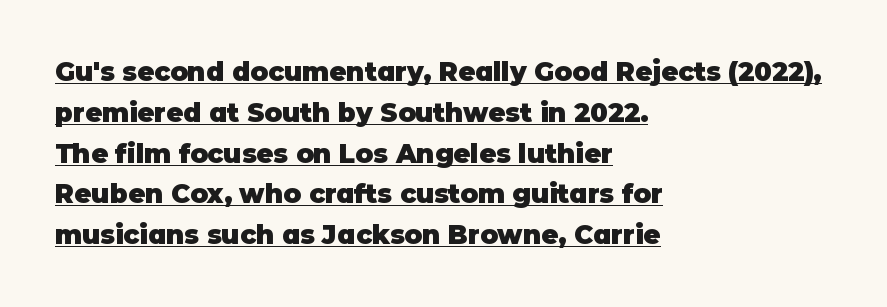
{"italic": "no", "bold": "yes", "underline": "yes", "align": "left", "line_spacing": "normal", "line_spacing_ratio": 1.57, "letter_spacing": "normal", "letter_spacing_em": 0.0, "glyph_px": 26}
